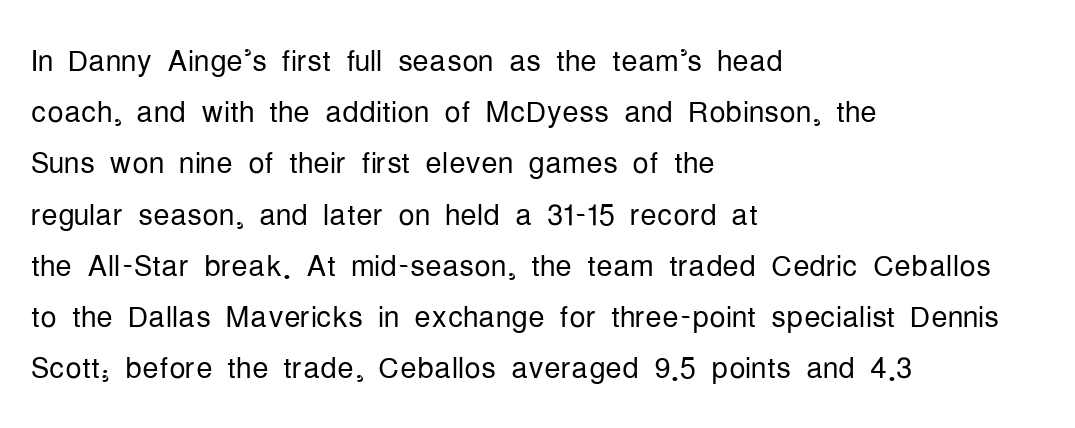
The image shows 41 px light, condensed sans-serif type, upright; set left-aligned, normal line spacing (1.25x), normal letter spacing, not underlined; low stroke contrast and a medium x-height.
